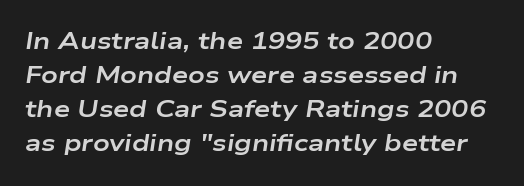
The vertical gap from one line to the next is medium. Which margin do the lines hug? The left one — the right edge is uneven. What stands out about the letter spacing? Nothing — it is the standard amount. Italic? Definitely — the glyphs are oblique. Just letters on the line, the space beneath them empty.
